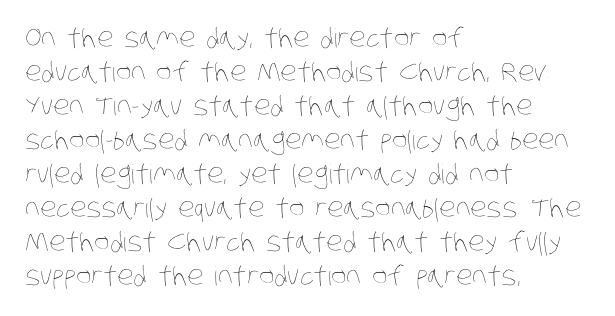
The image shows 26 px text type; set left-aligned, normal line spacing (1.31x), normal letter spacing, not underlined.
